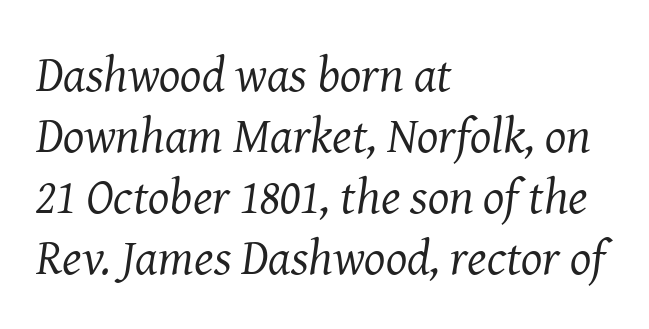
The image shows 50 px regular-weight serif type, italic (leaning right); set left-aligned, line spacing 1.22x, normal letter spacing, not underlined; medium stroke contrast and a medium x-height.
